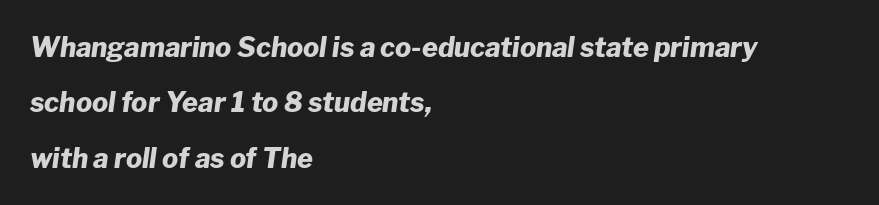
{"italic": "yes", "lean": "right", "slant_degrees": 8, "bold": "yes", "underline": "no", "align": "left", "line_spacing": "loose", "line_spacing_ratio": 2.05, "letter_spacing": "normal", "letter_spacing_em": 0.0, "glyph_px": 27}
